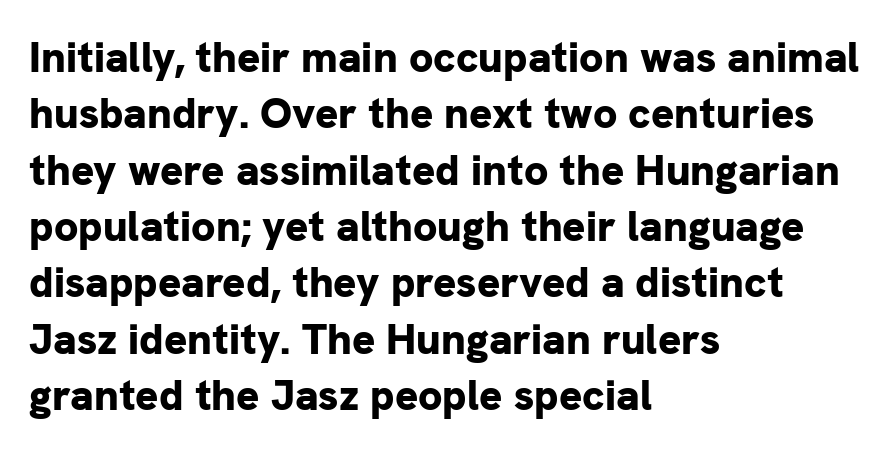
The image shows 43 px bold sans-serif type, upright; set left-aligned, normal line spacing (1.31x), normal letter spacing, not underlined; low stroke contrast and a medium x-height.
